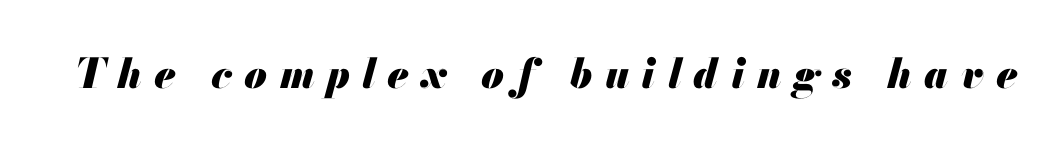
The passage shown is typed in a proportional face where columns would drift. Would a proofreader flag this as italicized? Yes. The gap between lines stays unmarked. Caption: expanded tracking, letters set apart.
